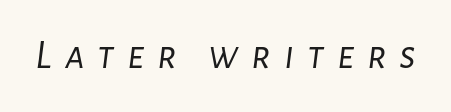
The image shows 41 px light type, italic (leaning right); set unusually wide letter spacing (+0.31 em), not underlined; low stroke contrast and a medium x-height.
